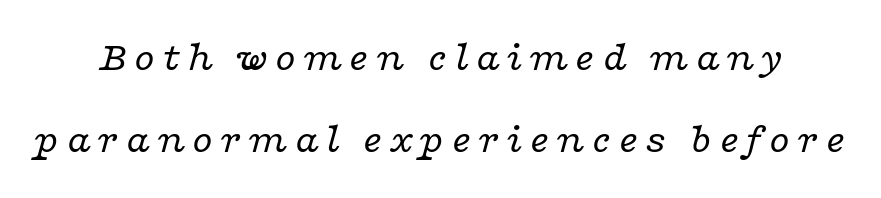
Rule under the text: the space is simply empty. The vertical gap from one line to the next is large. In terms of letterform style, serifs are clearly present. These glyphs show unthickened strokes, regular width or finer.
